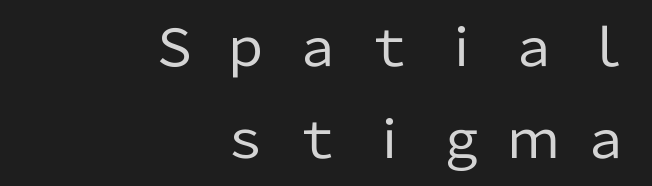
The rendering uses natural spacing where letterforms have individual widths. Leftover space on each line is placed entirely before the opening word. Just letters on the line, the space beneath them empty. A typesetter would label this face a sans. Every character sits straight up, as roman type does. Glyph-to-glyph distance is far greater than everyday printed text.
